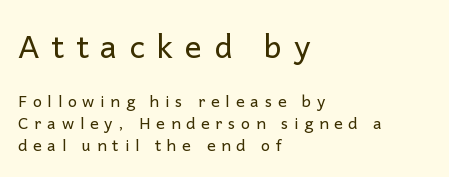
{"serif": "no", "italic": "no", "bold": "no", "weight": "regular", "width": "normal", "stroke_contrast": "low", "x_height": "medium", "monospaced": "no", "underline": "no", "align": "left", "line_spacing": "normal", "line_spacing_ratio": 1.37, "letter_spacing": "wide", "letter_spacing_em": 0.36, "larger_block": "first", "size_ratio": 2.0, "glyph_px": 32}
